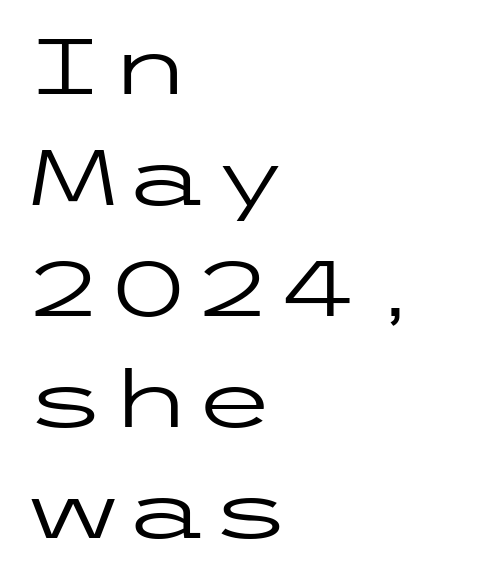
{"serif": "no", "italic": "no", "bold": "no", "weight": "regular", "width": "wide", "stroke_contrast": "low", "x_height": "medium", "underline": "no", "align": "left", "line_spacing": "normal", "line_spacing_ratio": 1.44, "letter_spacing": "normal", "letter_spacing_em": 0.0, "glyph_px": 77}
